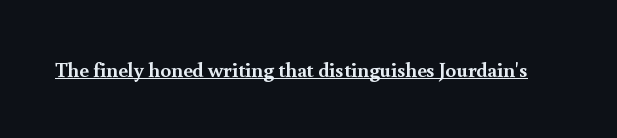
The image shows 21 px bold type, upright; set normal letter spacing, underlined.
